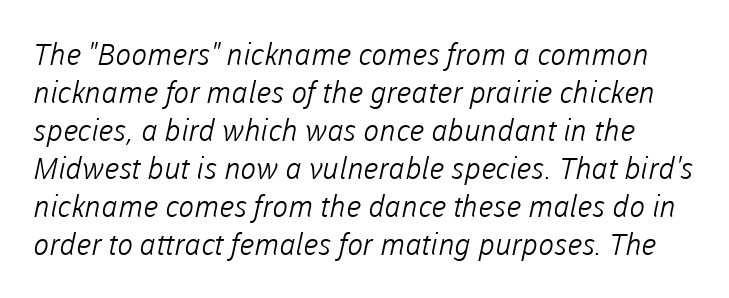
Q: Is the text bold? A: No.
Q: Is the typeface a serif or a sans-serif typeface? A: Sans-serif.
Q: Is the text underlined? A: No.
Q: Is the spacing between letters normal or unusually wide? A: Normal.
Q: Is the spacing between lines tight, normal or loose? A: Normal.
Q: Width (condensed, normal, or wide)? A: Normal.
Q: Stroke contrast? A: Low.
Q: x-height? A: Medium.
Q: Monospaced? A: No.
